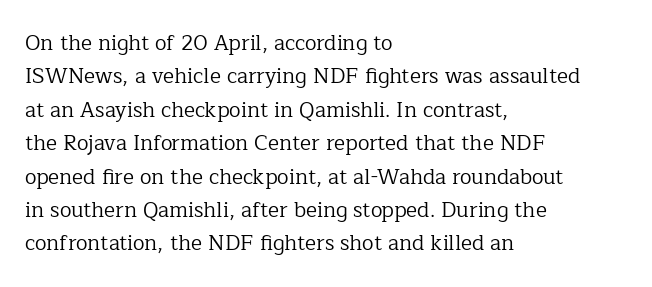
How would I describe the line gaps? Plain and ordinary. Weight: in the light-to-regular range. The type is set solid horizontally, with unmodified tracking. The lines are quadded left.
